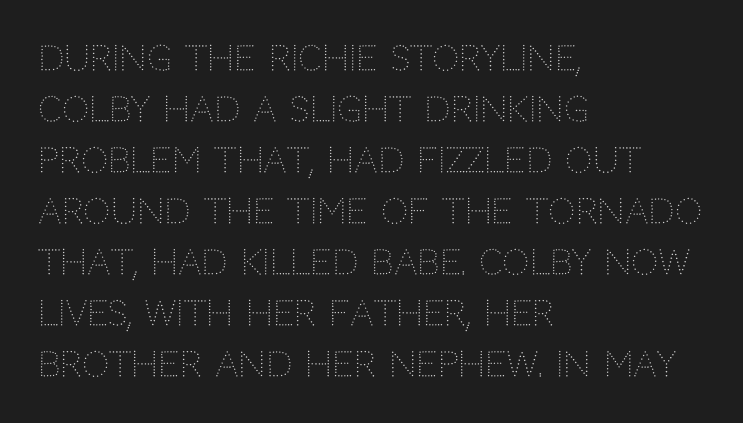
Character widths vary here, with narrow letters taking less room than wide ones. A sans-serif font was chosen for this passage. The passage shown stacks its lines at a standard gap. Where is the straight margin? On the left. Honestly, the letter spacing is just normal — you wouldn't notice it. The foot of each line stays bare and open.
